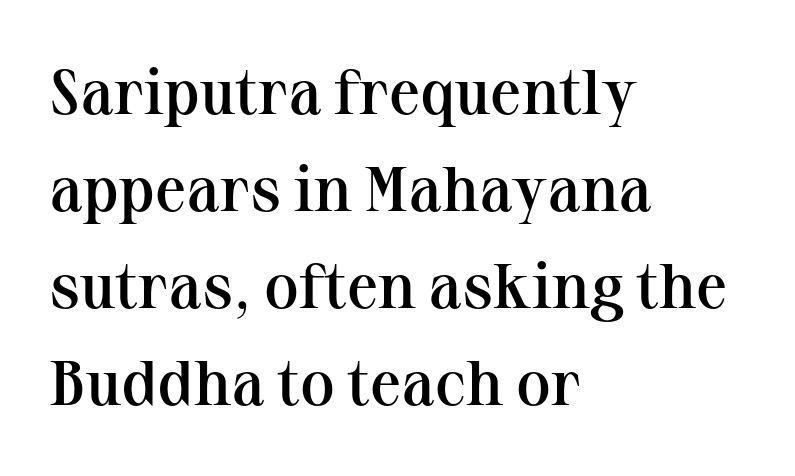
{"serif": "yes", "italic": "no", "bold": "semi", "weight": "semibold", "width": "normal", "stroke_contrast": "medium", "x_height": "medium", "monospaced": "no", "underline": "no", "align": "left", "line_spacing": "normal", "line_spacing_ratio": 1.54, "letter_spacing": "normal", "letter_spacing_em": 0.0, "glyph_px": 63}
